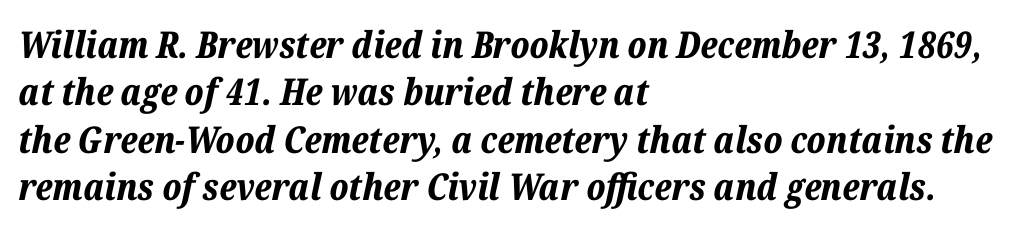
Q: Is the text bold? A: Yes.
Q: Is the text italic (slanted)? A: Yes, it leans right by about 12 degrees.
Q: Is the text underlined? A: No.
Q: How is the paragraph aligned? A: Left-aligned.
Q: Is the spacing between letters normal or unusually wide? A: Normal.
Q: Is the spacing between lines tight, normal or loose? A: Normal.
Q: Width (condensed, normal, or wide)? A: Normal.
Q: Stroke contrast? A: Low.
Q: x-height? A: Medium.
Q: Monospaced? A: No.
